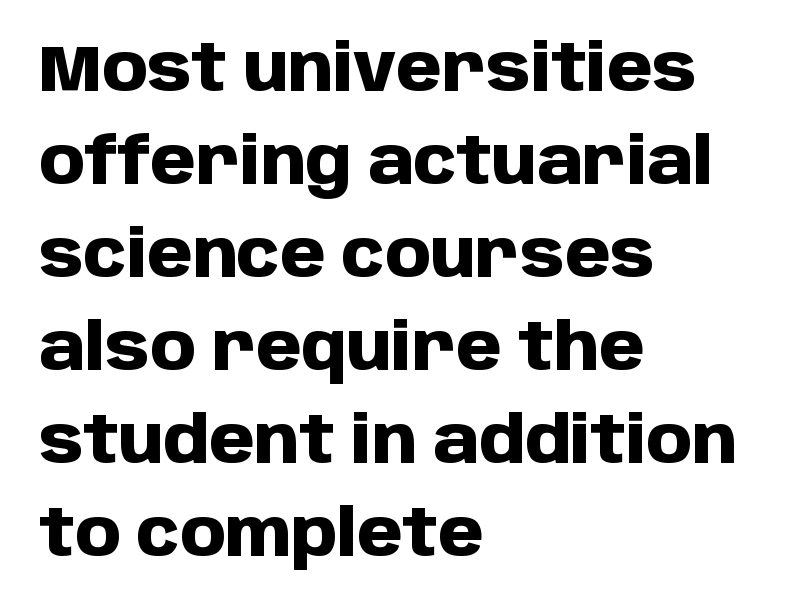
Q: Is the text bold? A: Yes.
Q: Is the text italic (slanted)? A: No, it is upright.
Q: Is the typeface a serif or a sans-serif typeface? A: Sans-serif.
Q: Is the text underlined? A: No.
Q: How is the paragraph aligned? A: Left-aligned.
Q: Is the spacing between letters normal or unusually wide? A: Normal.
Q: Is the spacing between lines tight, normal or loose? A: Normal.
Q: Width (condensed, normal, or wide)? A: Normal.
Q: Stroke contrast? A: Low.
Q: x-height? A: Large.
Q: Monospaced? A: No.
